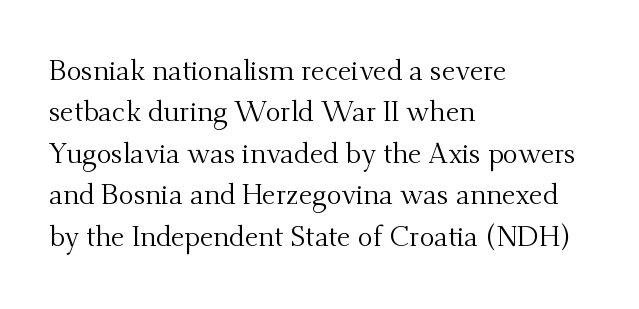
{"serif": "yes", "italic": "no", "bold": "no", "weight": "regular", "width": "normal", "stroke_contrast": "medium", "x_height": "small", "monospaced": "no", "underline": "no", "align": "left", "line_spacing": "normal", "line_spacing_ratio": 1.48, "letter_spacing": "normal", "letter_spacing_em": 0.0, "glyph_px": 28}
